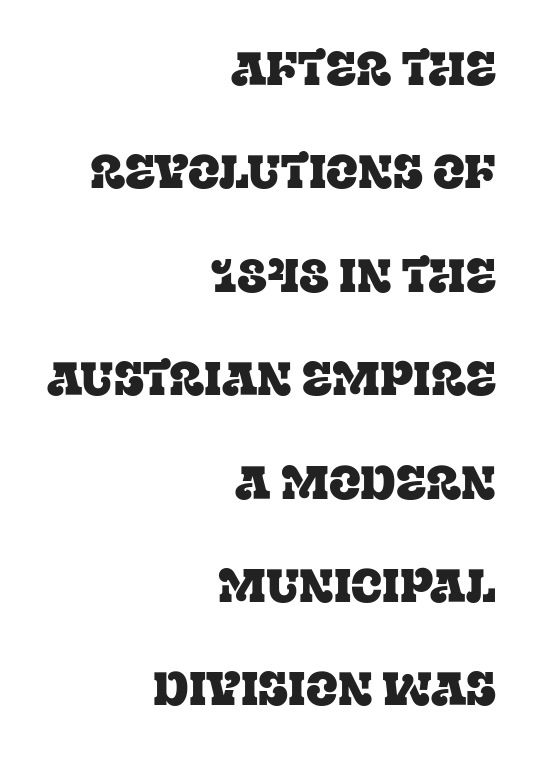
The image shows 47 px serif type, upright; set right-aligned, loose line spacing (2.2x), normal letter spacing, not underlined; low stroke contrast and a large x-height.
